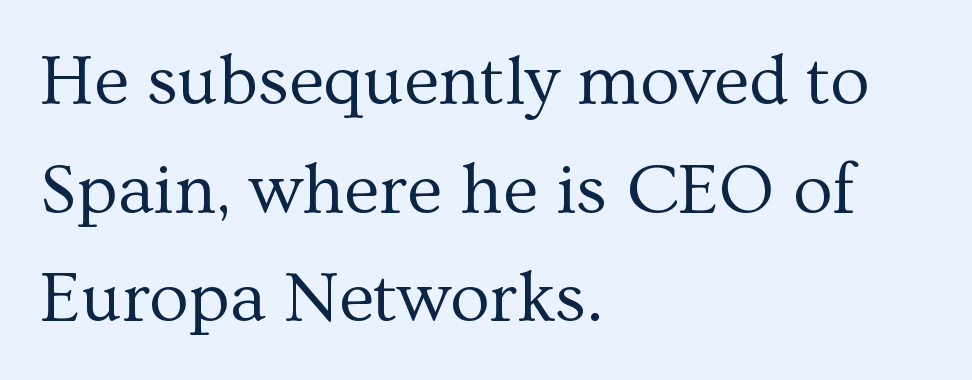
{"serif": "yes", "italic": "no", "bold": "no", "weight": "regular", "width": "normal", "stroke_contrast": "medium", "x_height": "medium", "monospaced": "no", "underline": "no", "align": "left", "line_spacing": "normal", "line_spacing_ratio": 1.51, "letter_spacing": "normal", "letter_spacing_em": 0.0, "glyph_px": 72}
